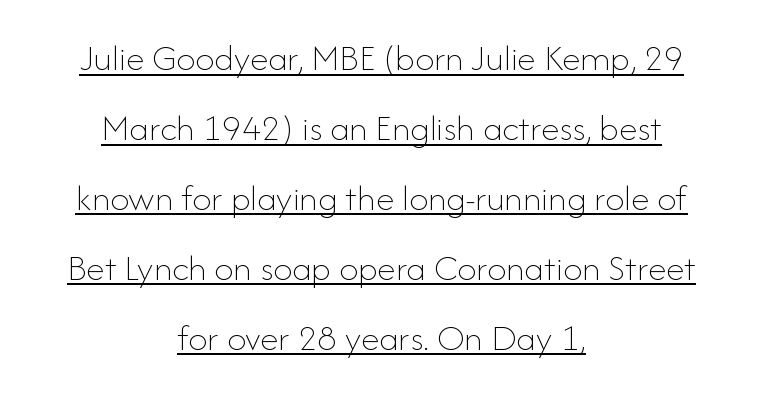
Q: Is the text bold? A: No.
Q: Is the text italic (slanted)? A: No, it is upright.
Q: Is the text underlined? A: Yes.
Q: How is the paragraph aligned? A: Centered.
Q: Is the spacing between letters normal or unusually wide? A: Normal.
Q: Width (condensed, normal, or wide)? A: Normal.
Q: Stroke contrast? A: Low.
Q: x-height? A: Small.
Q: Monospaced? A: No.
